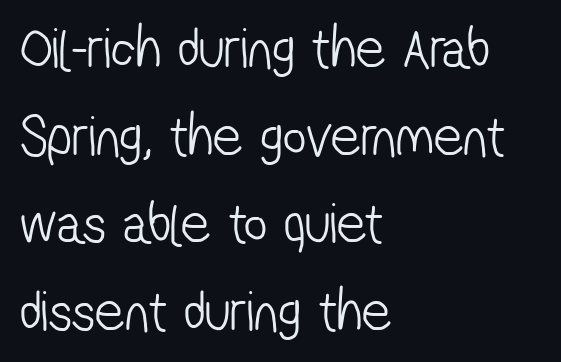
{"serif": "no", "bold": "no", "weight": "light", "width": "condensed", "stroke_contrast": "low", "x_height": "medium", "monospaced": "no", "underline": "no", "align": "left", "line_spacing": "normal", "line_spacing_ratio": 1.51, "letter_spacing": "normal", "letter_spacing_em": 0.0, "glyph_px": 58}
